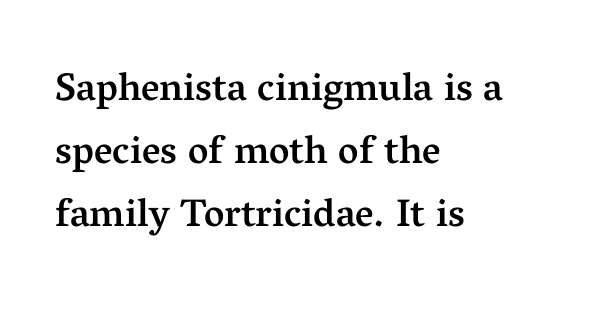
The image shows 39 px semibold serif type, upright; set left-aligned, normal line spacing (1.61x), normal letter spacing, not underlined; medium stroke contrast and a medium x-height.
